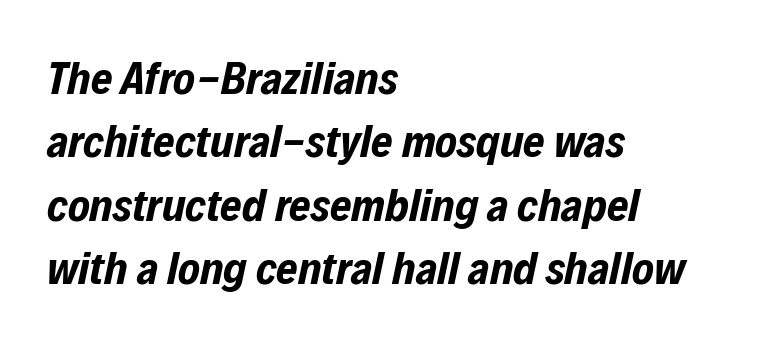
{"italic": "yes", "lean": "right", "slant_degrees": 12, "bold": "yes", "weight": "bold", "width": "condensed", "stroke_contrast": "low", "x_height": "medium", "monospaced": "no", "underline": "no", "align": "left", "line_spacing": "normal", "line_spacing_ratio": 1.38, "letter_spacing": "normal", "letter_spacing_em": 0.0, "glyph_px": 46}
